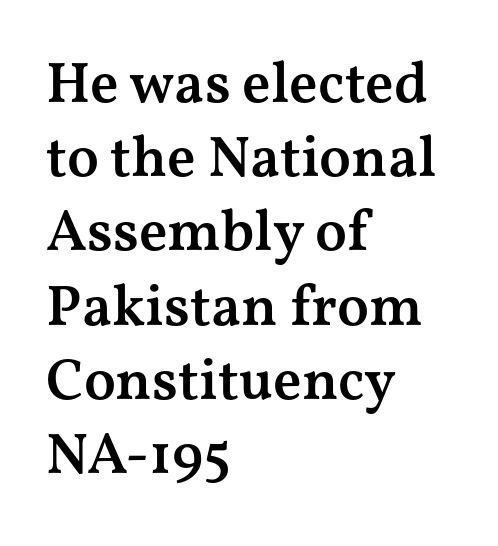
Q: Is the text bold? A: Semi-bold.
Q: Is the text italic (slanted)? A: No, it is upright.
Q: Is the typeface a serif or a sans-serif typeface? A: Serif.
Q: Is the text underlined? A: No.
Q: How is the paragraph aligned? A: Left-aligned.
Q: Is the spacing between letters normal or unusually wide? A: Normal.
Q: Is the spacing between lines tight, normal or loose? A: Normal.
Q: Width (condensed, normal, or wide)? A: Wide.
Q: Stroke contrast? A: Medium.
Q: x-height? A: Medium.
Q: Monospaced? A: No.
